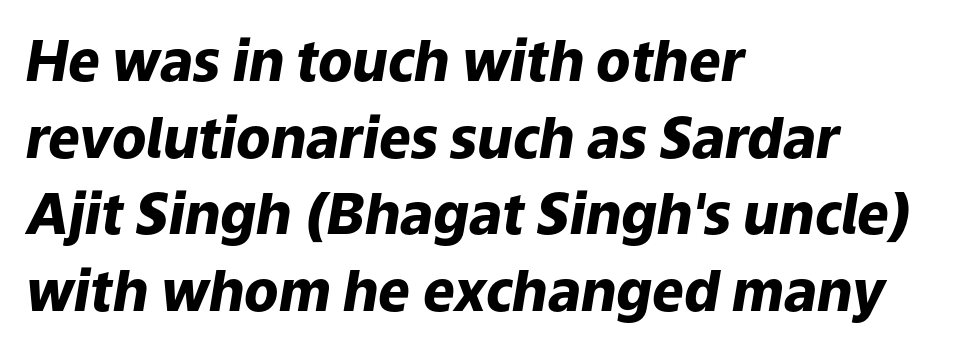
Looking at the ascenders, they clearly lean. Each word holds together tightly as a unit, with standard inter-letter gaps. Which margin do the lines hug? The left one — the right edge is uneven. Weight check: bold — yes, fully. The passage shown is typed in a proportional face where columns would drift. The rows are spaced the way most documents space them.
